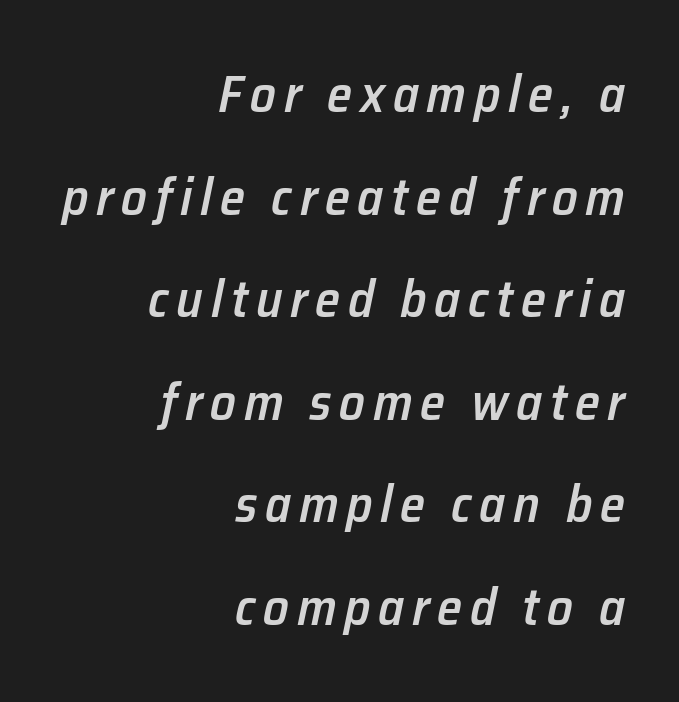
The image shows 51 px semibold type, italic (leaning right); set right-aligned, loose line spacing (2.01x), not underlined; low stroke contrast and a medium x-height.
